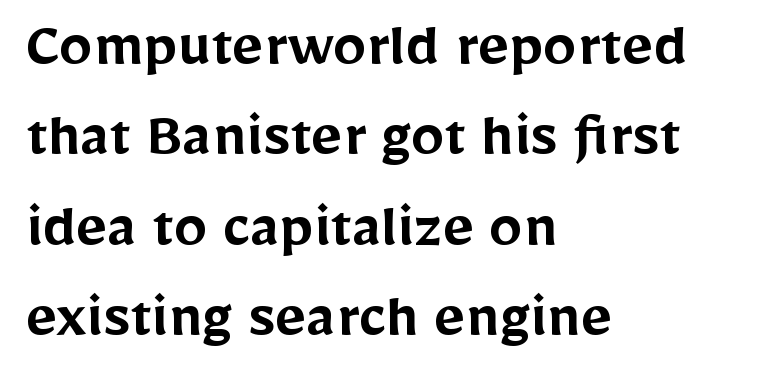
{"serif": "no", "italic": "no", "bold": "semi", "weight": "semibold", "width": "normal", "stroke_contrast": "low", "x_height": "medium", "monospaced": "no", "underline": "no", "align": "left", "line_spacing": "normal", "line_spacing_ratio": 1.35, "letter_spacing": "normal", "letter_spacing_em": 0.0, "glyph_px": 67}
